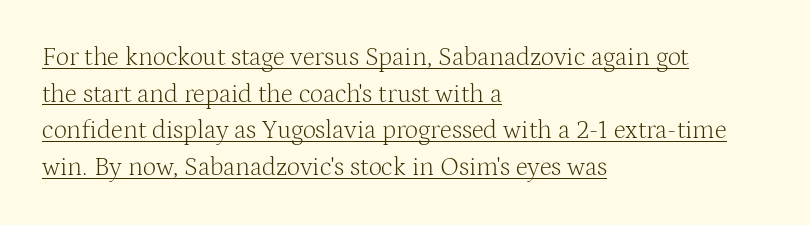
You can see a thin bar hugging the bottom of the glyphs. It's the straight-up-and-down kind of type. The typesetter chose a ragged-right arrangement here. In terms of letterspacing, this is plain default setting.
